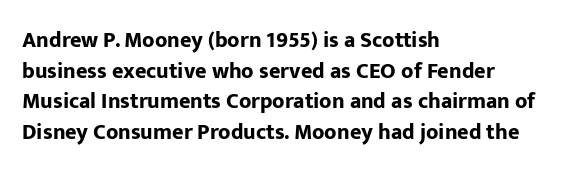
The image shows 22 px bold type, upright; set left-aligned, normal line spacing (1.39x), normal letter spacing, not underlined.
